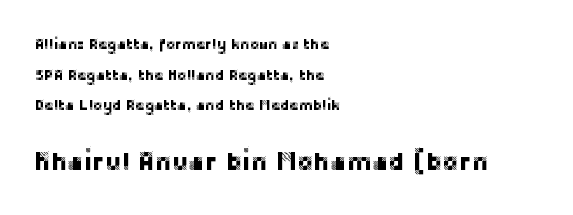
A bare baseline throughout the passage. The later block is typeset at a bigger size than the earlier block. Is the block centered? No — it sits flush against the left margin. Quick note: interline space is abundant. You could call the tracking neutral — neither tight nor loose.
